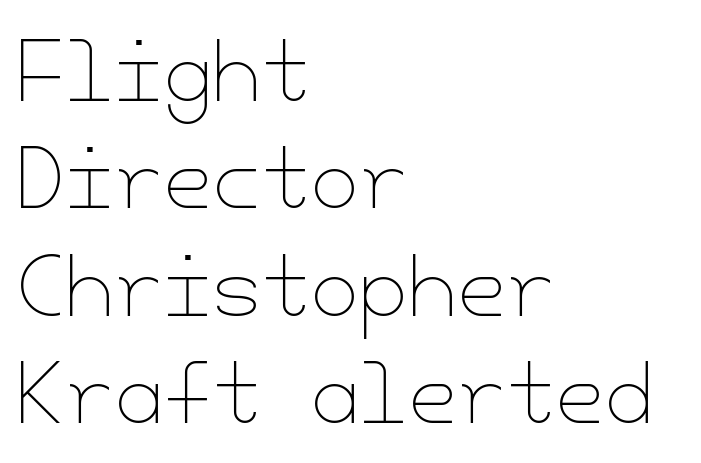
{"italic": "no", "bold": "no", "weight": "thin", "width": "normal", "stroke_contrast": "low", "x_height": "small", "underline": "no", "align": "left", "line_spacing": "normal", "line_spacing_ratio": 1.36, "letter_spacing": "normal", "letter_spacing_em": 0.0, "glyph_px": 79}
